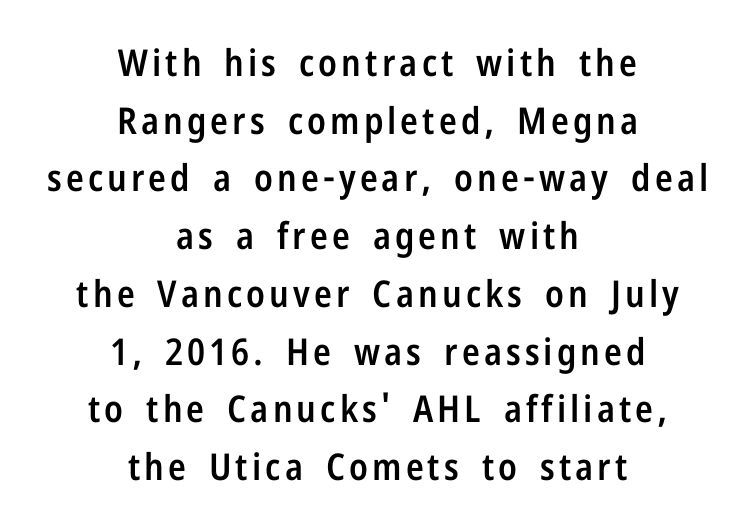
{"serif": "no", "italic": "no", "bold": "semi", "weight": "semibold", "width": "condensed", "stroke_contrast": "low", "x_height": "medium", "monospaced": "no", "underline": "no", "align": "center", "line_spacing": "normal", "line_spacing_ratio": 1.56, "glyph_px": 37}
